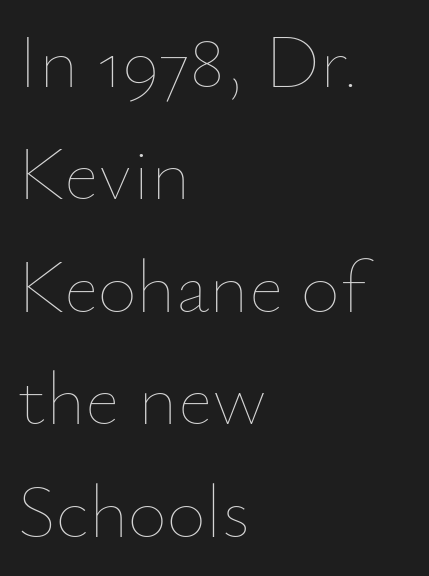
You could not count columns in this text — the font is proportionally spaced. Words appear dense and cohesive because spacing is normal. The font's upright variant was chosen for this text. In CSS terms this would be text-align: left.
